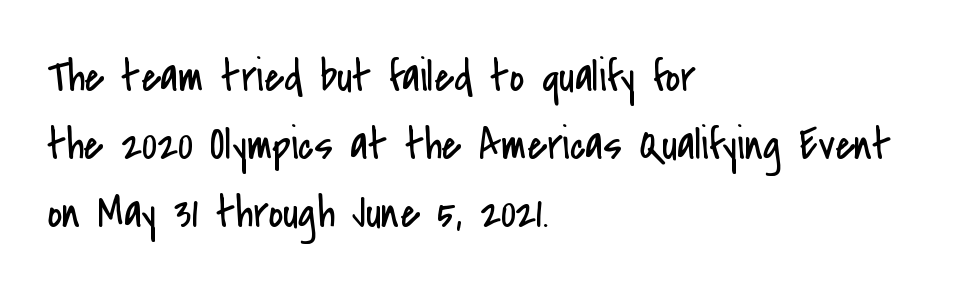
The line-height multiplier appears to be the usual default. Vertical strokes here are truly vertical. The tracking reads as untouched default to a designer's eye. Bare-footed words on every line. Note the varied advance widths — an 'i' is clearly narrower than an 'm'.
